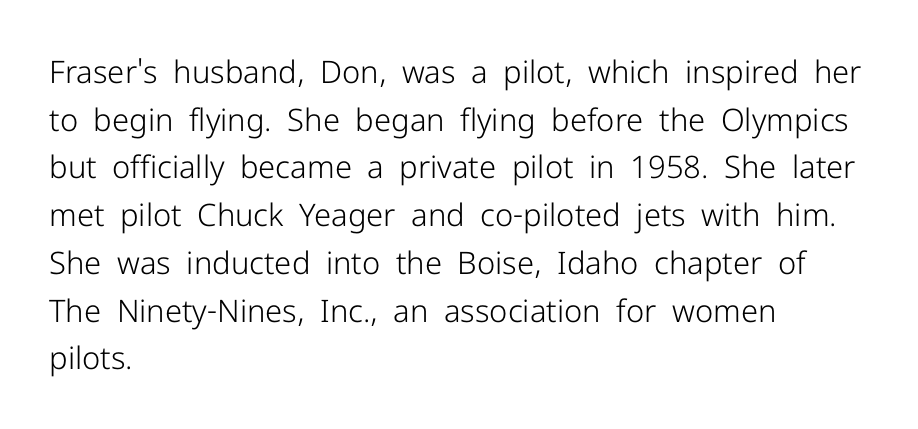
The image shows 31 px light sans-serif type, upright; set left-aligned, normal line spacing (1.54x), normal letter spacing, not underlined; low stroke contrast and a medium x-height.
